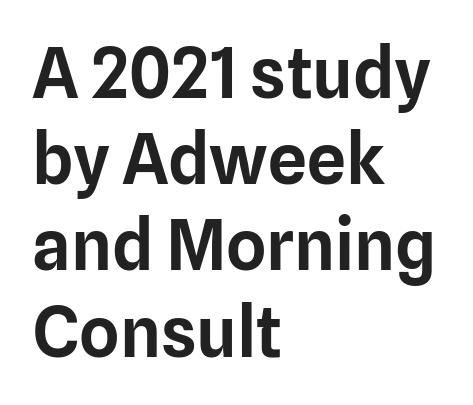
Q: Is the text italic (slanted)? A: No, it is upright.
Q: Is the typeface a serif or a sans-serif typeface? A: Sans-serif.
Q: Is the text underlined? A: No.
Q: How is the paragraph aligned? A: Left-aligned.
Q: Is the spacing between letters normal or unusually wide? A: Normal.
Q: Is the spacing between lines tight, normal or loose? A: Normal.
Q: Width (condensed, normal, or wide)? A: Normal.
Q: Stroke contrast? A: Low.
Q: x-height? A: Medium.
Q: Monospaced? A: No.
